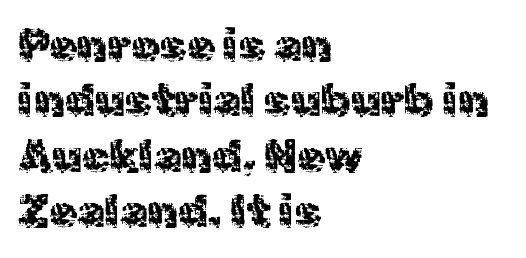
This sample is left-justified, so line endings fall wherever the words run out. No italicization has been applied; the sample stays upright. The strip under each line holds only bare page. Inter-character spacing is left at the font's built-in metrics.
